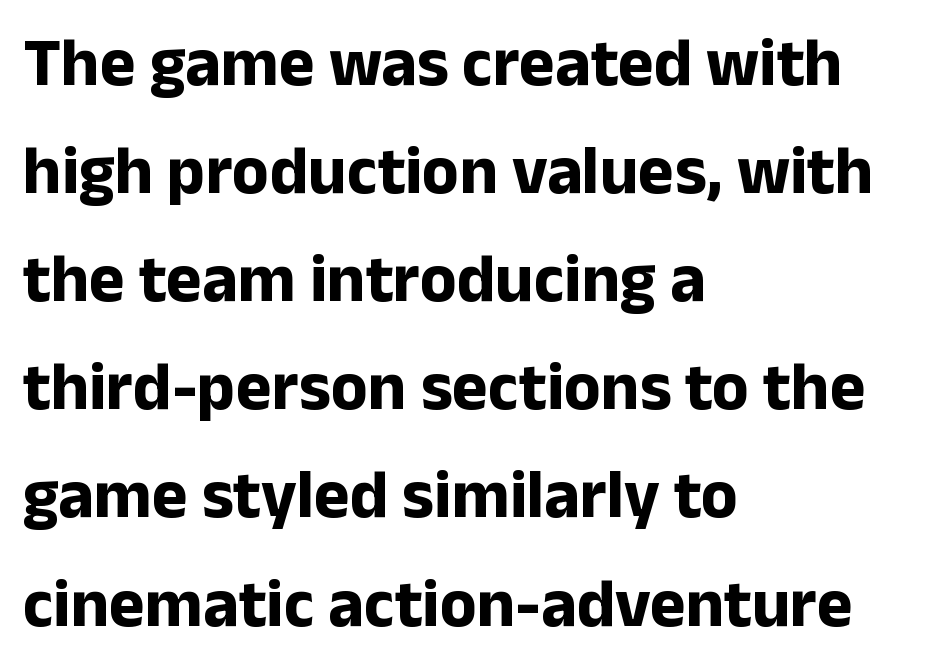
Whoever set this chose a conventional vertical rhythm. The rag falls on the right side of this text block. Is there any slant? The stems are plumb. Here the glyphs are tracked normally, forming tight word shapes. Is the type bold? Yes — the strokes are clearly thick and heavy. Bare-footed words on every line.
